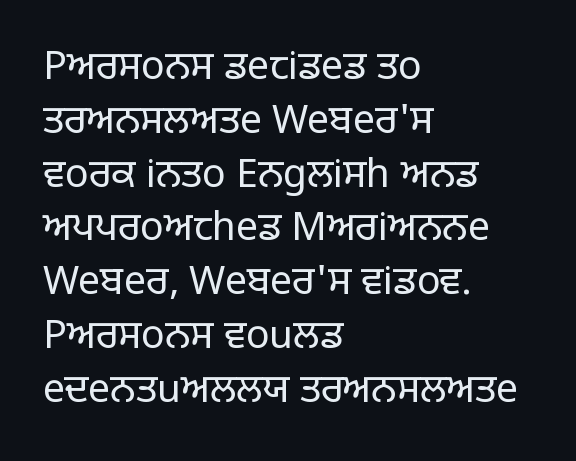
The image shows 39 px regular-weight sans-serif type, upright; set left-aligned, normal line spacing (1.38x), normal letter spacing, not underlined; low stroke contrast and a large x-height.
